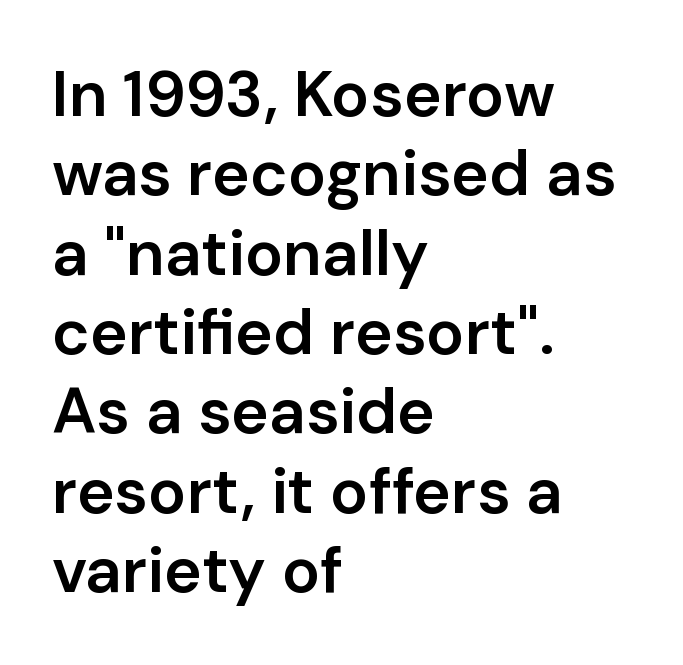
Proportional: the letters do not fall into vertical columns. Moderately thickened strokes mark this as semibold type. The text block is weighted toward the left margin, trailing off unevenly rightward. You can tell from the bare stems that sans-serif type was used. The lettering stays uniformly vertical, giving the passage a roman look.
